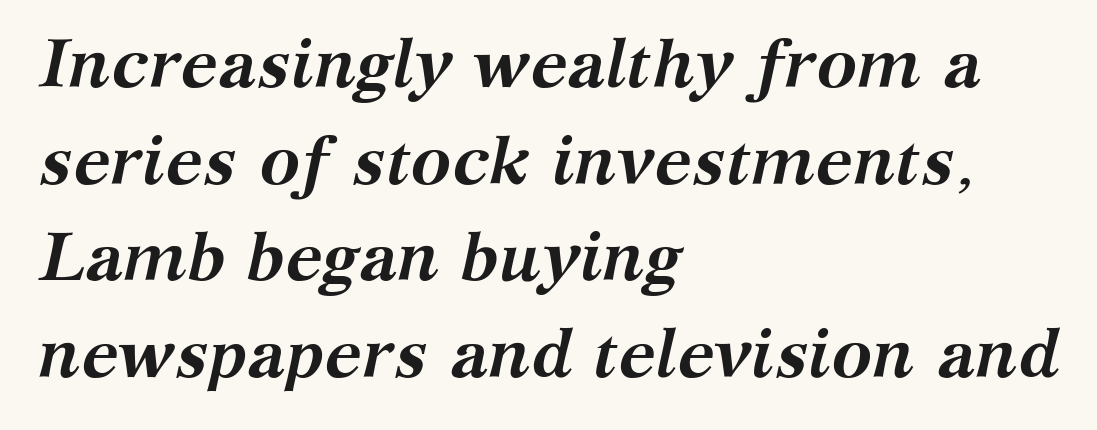
In terms of posture, this sample is oblique. The glyphs in this specimen are seriffed. You could not count columns in this text — the font is proportionally spaced. Horizontal bands of white between lines are of average thickness. Does the copy run flush right? No — it runs flush left.
